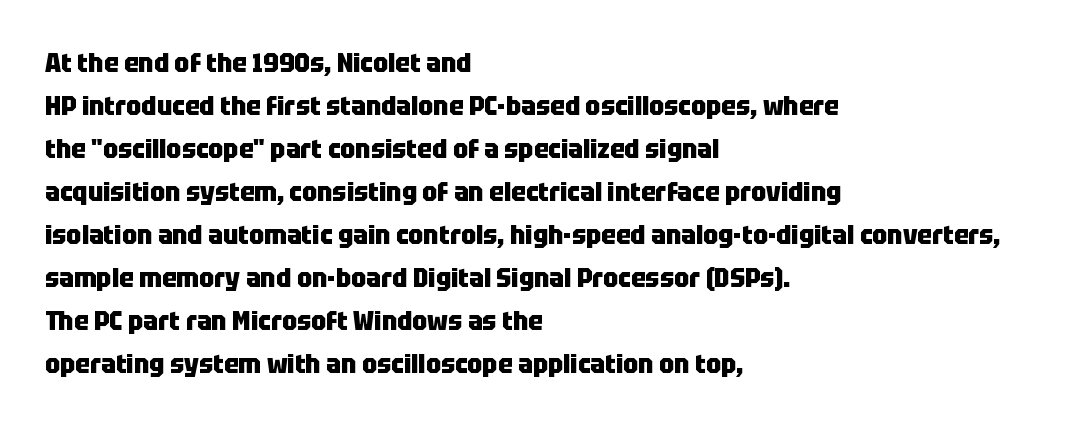
Typesetter's note: full bold, strokes at maximum text heaviness. Quick note: interline space is typical. Compared with a centered layout, this one pins lines to the left instead. Tall strokes in this sample are plumb rather than angled. The tracking reads as untouched default to a designer's eye. Has an underline been added? It has not.
